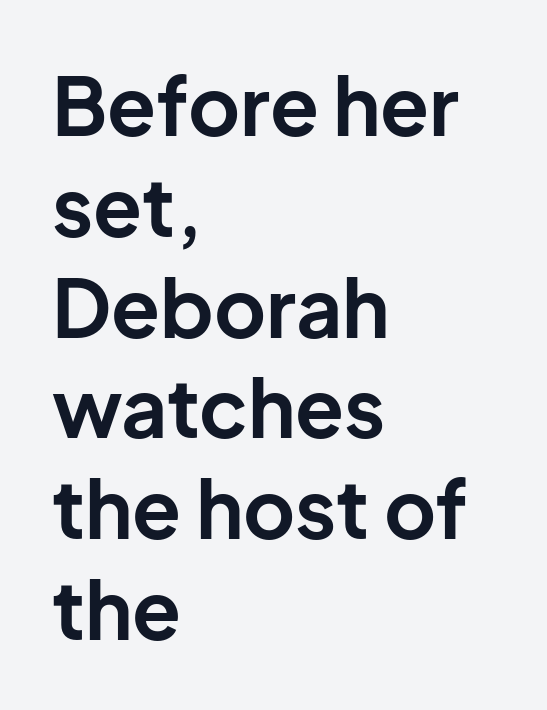
Does extra space separate the letters? No, they use regular spacing. Horizontal alignment here is leftward, the default for most running prose. I'd describe the lettering as bold — thick and assertive. These lines are rendered in a variable-pitch font. The specimen reads as upright at a glance.
